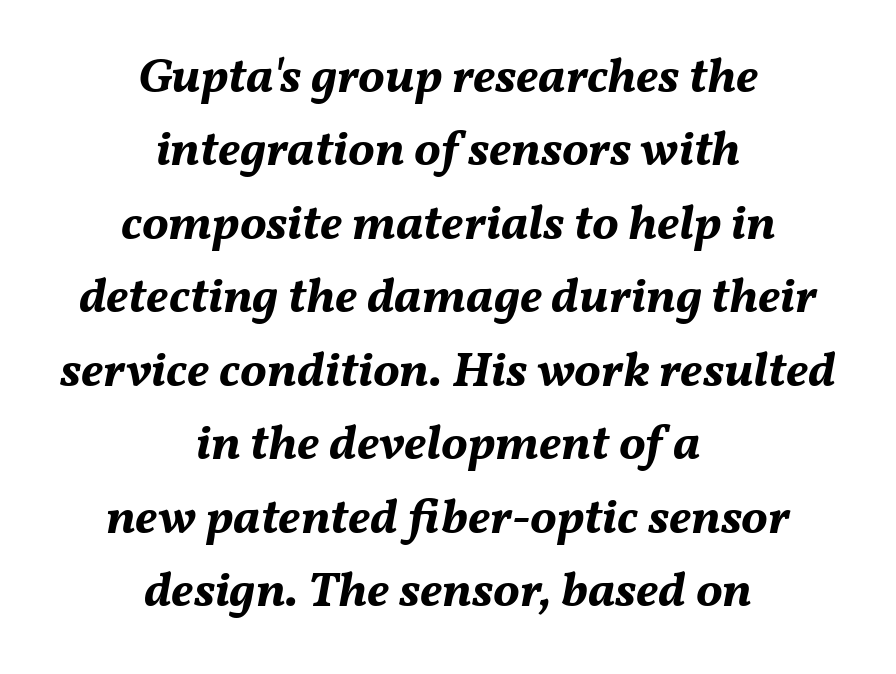
Q: Is the text bold? A: Yes.
Q: Is the text italic (slanted)? A: Yes, it leans right by about 11 degrees.
Q: Is the text underlined? A: No.
Q: How is the paragraph aligned? A: Centered.
Q: Is the spacing between letters normal or unusually wide? A: Normal.
Q: Is the spacing between lines tight, normal or loose? A: Normal.
Q: Width (condensed, normal, or wide)? A: Normal.
Q: Stroke contrast? A: Medium.
Q: x-height? A: Medium.
Q: Monospaced? A: No.
